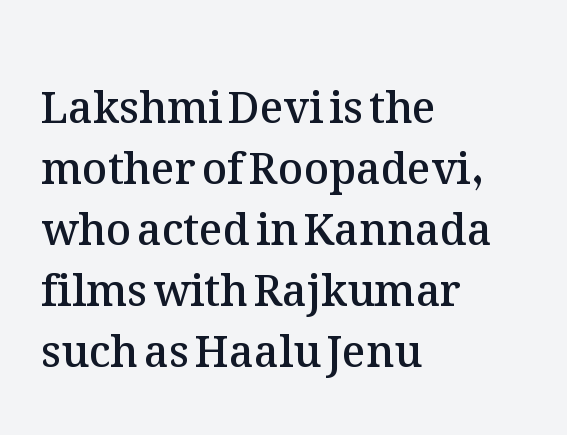
All the whitespace from short lines collects on the right. Looks like regular typesetting: each glyph gets only the width it needs. Interline gaps are of average width in this sample. Do the letters lean? They stand straight. Underline: absent. Honestly, the letter spacing is just normal — you wouldn't notice it.
